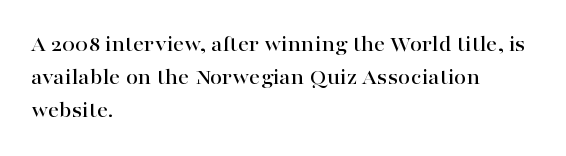
The image shows 22 px text type, upright; set left-aligned, normal line spacing (1.51x), normal letter spacing, not underlined.
